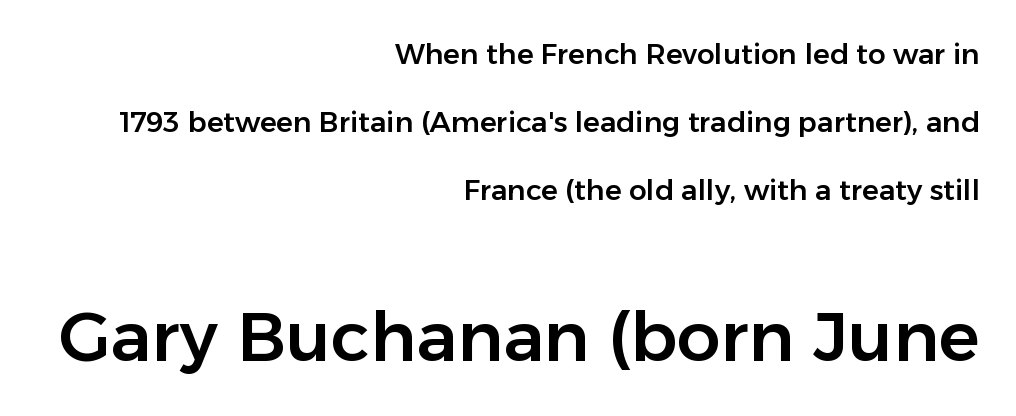
The rendering uses natural spacing where letterforms have individual widths. Alignment: flush right. The leading is generous, giving the passage an open texture. This is roman type, the default non-slanted kind. Quick note: underline off. The face used here is a sans, in the tradition of grotesques and geometrics.
